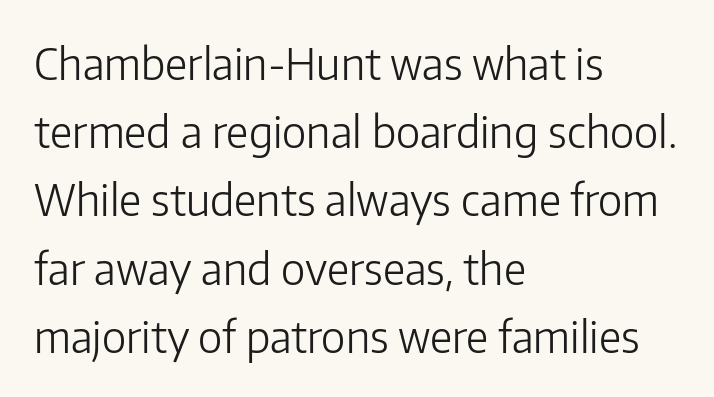
This reads as an unemphasized weight, regular at the heaviest. Posture: straight, roman, zero tilt. The face used here is proportionally spaced, like ordinary book or web type. Just letters on the line, the space beneath them empty.
